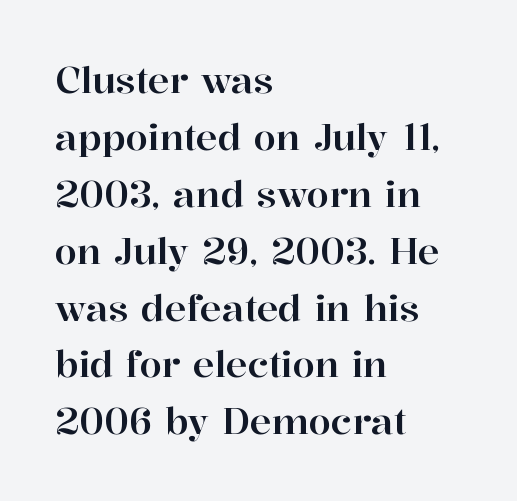
Q: Is the text italic (slanted)? A: No, it is upright.
Q: Is the typeface a serif or a sans-serif typeface? A: Serif.
Q: Is the text underlined? A: No.
Q: How is the paragraph aligned? A: Left-aligned.
Q: Is the spacing between letters normal or unusually wide? A: Normal.
Q: Is the spacing between lines tight, normal or loose? A: Normal.
Q: Width (condensed, normal, or wide)? A: Normal.
Q: Stroke contrast? A: High.
Q: x-height? A: Medium.
Q: Monospaced? A: No.
